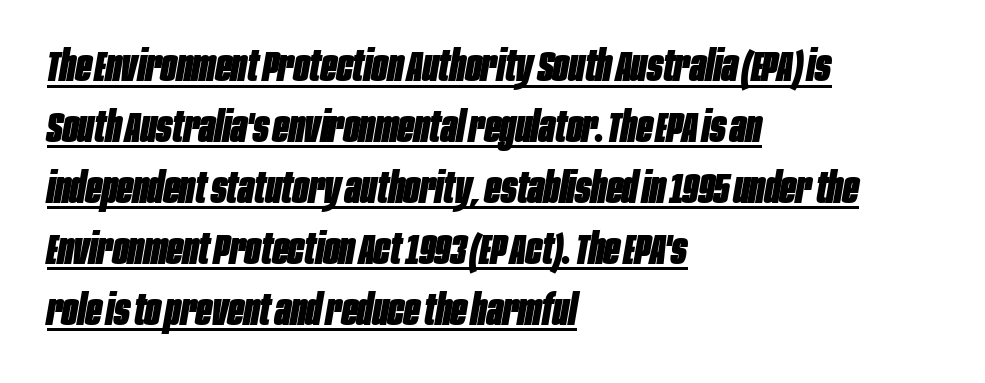
Notice how a bar underscores the lettering throughout. The passage shown is emphatically bold. Looks like regular typesetting: each glyph gets only the width it needs. The rows are spaced the way most documents space them. These lines stack with their left ends in a neat column. In terms of posture, this sample is oblique.
